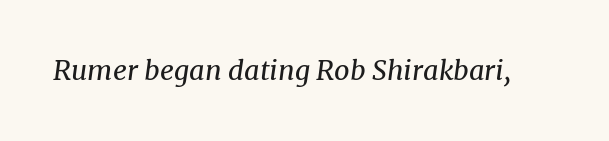
The image shows 27 px text type, italic (leaning right); set normal letter spacing, not underlined.
